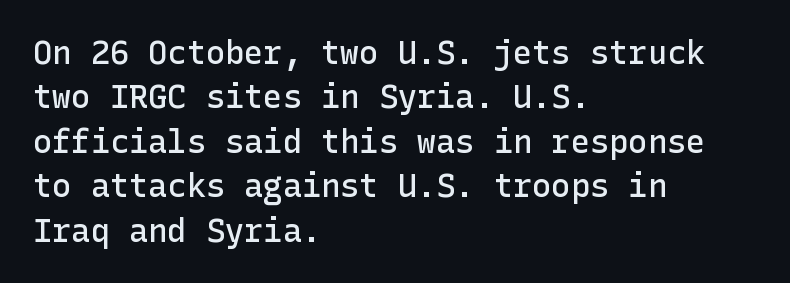
To sum up the face: it is a sans, with no serifs. A somewhat darkened texture: the type is semibold rather than bold. The designer left line spacing at the default. The letters sit at their default tracking, neither squeezed nor spread.
